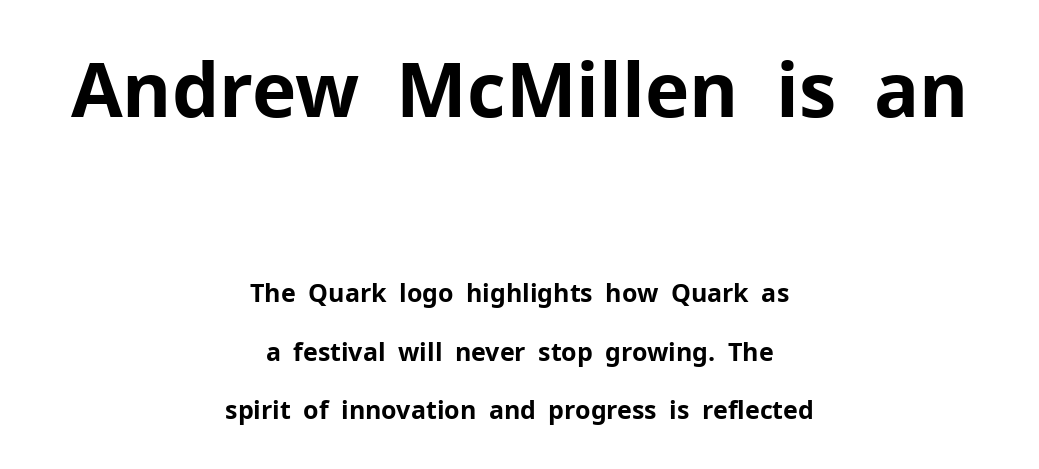
The image shows 75 px bold sans-serif type, upright; set centered, loose line spacing (2.34x), normal letter spacing, not underlined; the first (top) block is 3.0x larger; low stroke contrast and a medium x-height.
